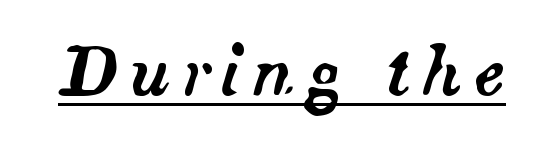
The text carries the slant typical of an italic or oblique font. The specimen includes a rule beneath the text block's lines. The passage shown is typed in a proportional face where columns would drift.
